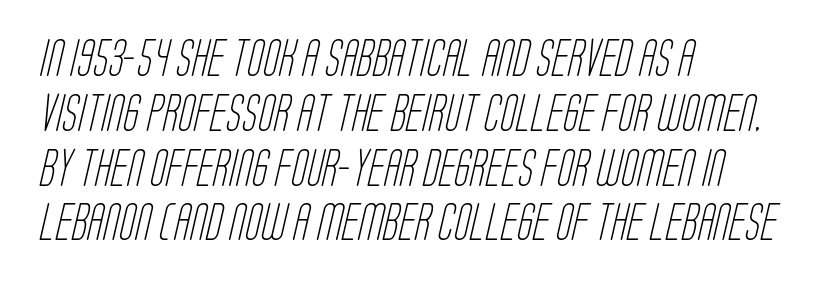
The rag falls on the right side of this text block. A typesetter would call this proportional, since set widths differ per character. Caption: face not bold, strokes unweighted. A typesetter would label this face a sans. If you measured baseline to baseline, you'd find a middling distance. The space beneath each line is pristine and unruled.
